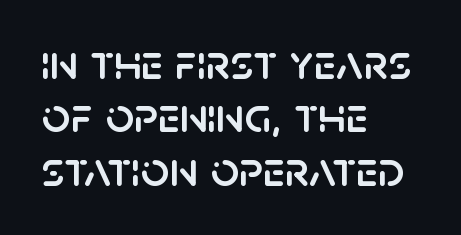
Q: Is the text italic (slanted)? A: No, it is upright.
Q: Is the typeface a serif or a sans-serif typeface? A: Sans-serif.
Q: Is the text underlined? A: No.
Q: How is the paragraph aligned? A: Left-aligned.
Q: Is the spacing between letters normal or unusually wide? A: Normal.
Q: Is the spacing between lines tight, normal or loose? A: Tight.
Q: Width (condensed, normal, or wide)? A: Normal.
Q: Stroke contrast? A: Low.
Q: x-height? A: Large.
Q: Monospaced? A: No.
